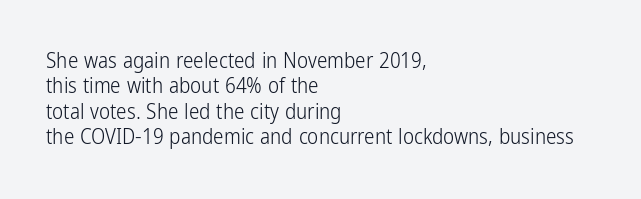
A bare baseline throughout the passage. Line beginnings align vertically; line endings do not. This sample uses plain, unmodified letter spacing. Posture: straight, roman, zero tilt. Is this a heavy cut? Hardly; it is regular or lighter.
